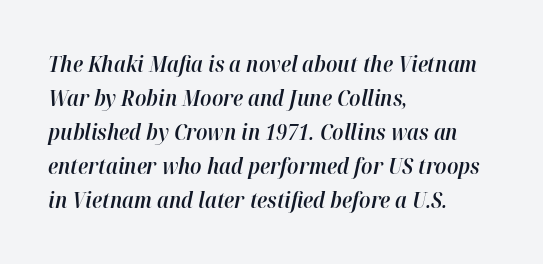
Bold? Not quite — semibold, heavier than regular but stopping short. Line spacing here is normal. The text block is weighted toward the left margin, trailing off unevenly rightward. The strip under each line holds only bare page. Words appear dense and cohesive because spacing is normal.
